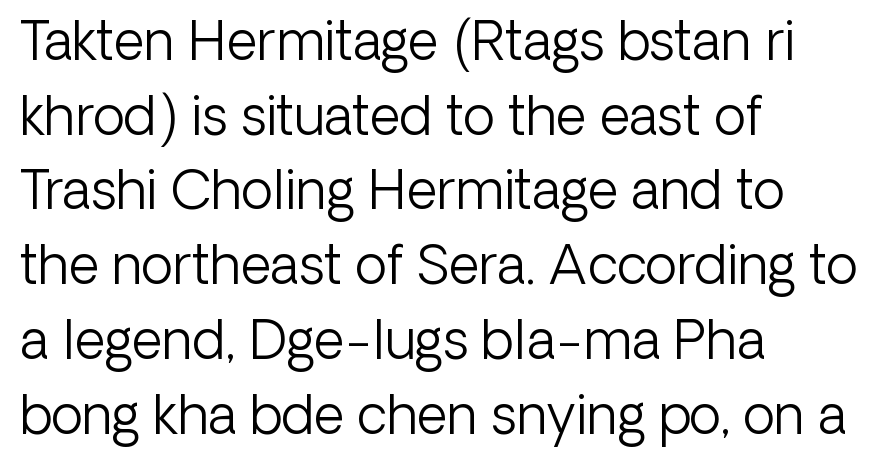
{"serif": "no", "italic": "no", "bold": "no", "weight": "light", "width": "normal", "stroke_contrast": "low", "x_height": "medium", "monospaced": "no", "underline": "no", "align": "left", "line_spacing": "normal", "line_spacing_ratio": 1.41, "letter_spacing": "normal", "letter_spacing_em": 0.0, "glyph_px": 53}
